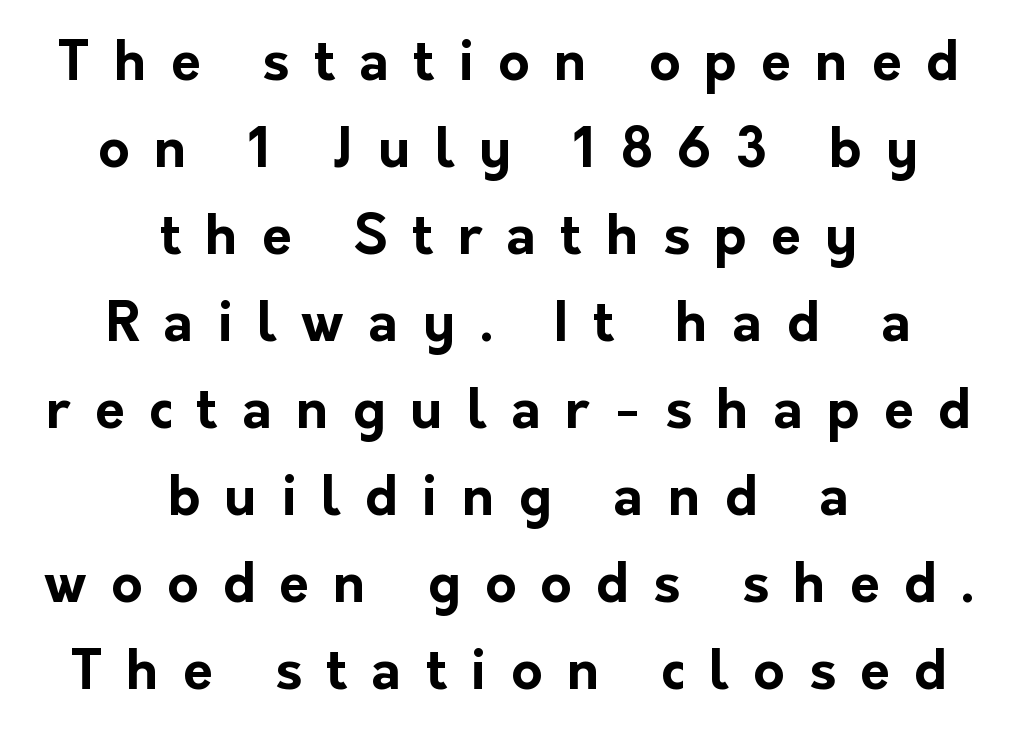
{"serif": "no", "italic": "no", "bold": "yes", "weight": "bold", "width": "normal", "stroke_contrast": "low", "x_height": "medium", "monospaced": "no", "underline": "no", "align": "center", "line_spacing": "normal", "line_spacing_ratio": 1.61, "letter_spacing": "wide", "letter_spacing_em": 0.45, "glyph_px": 54}
